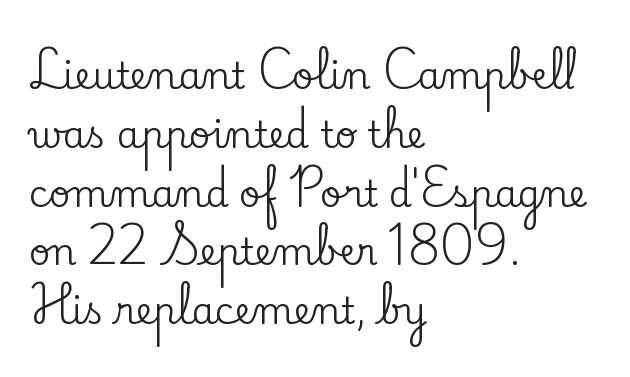
{"serif": "yes", "italic": "no", "width": "normal", "stroke_contrast": "low", "x_height": "small", "monospaced": "no", "underline": "no", "align": "left", "line_spacing": "normal", "line_spacing_ratio": 1.59, "letter_spacing": "normal", "letter_spacing_em": 0.0, "glyph_px": 37}
